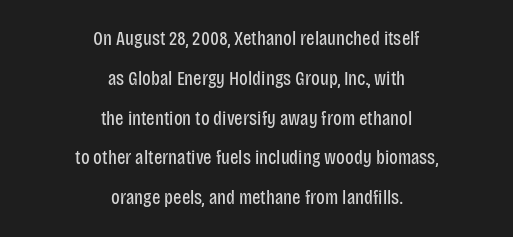
These lines keep a tight, regular rhythm from letter to letter. Ink coverage per letter is moderate at most. The paragraph shown floats in the horizontal middle. Whoever set this chose breathing room over compactness in the vertical rhythm. No word sits above an underline. This sample uses an upright cut, with every glyph sitting square on the baseline.
